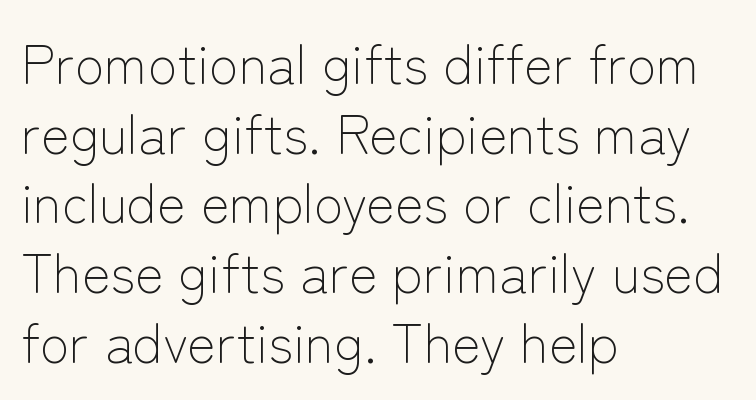
Q: Is the text bold? A: No.
Q: Is the text italic (slanted)? A: No, it is upright.
Q: Is the typeface a serif or a sans-serif typeface? A: Sans-serif.
Q: Is the text underlined? A: No.
Q: How is the paragraph aligned? A: Left-aligned.
Q: Is the spacing between letters normal or unusually wide? A: Normal.
Q: Is the spacing between lines tight, normal or loose? A: Normal.
Q: Width (condensed, normal, or wide)? A: Normal.
Q: Stroke contrast? A: Low.
Q: x-height? A: Medium.
Q: Monospaced? A: No.
